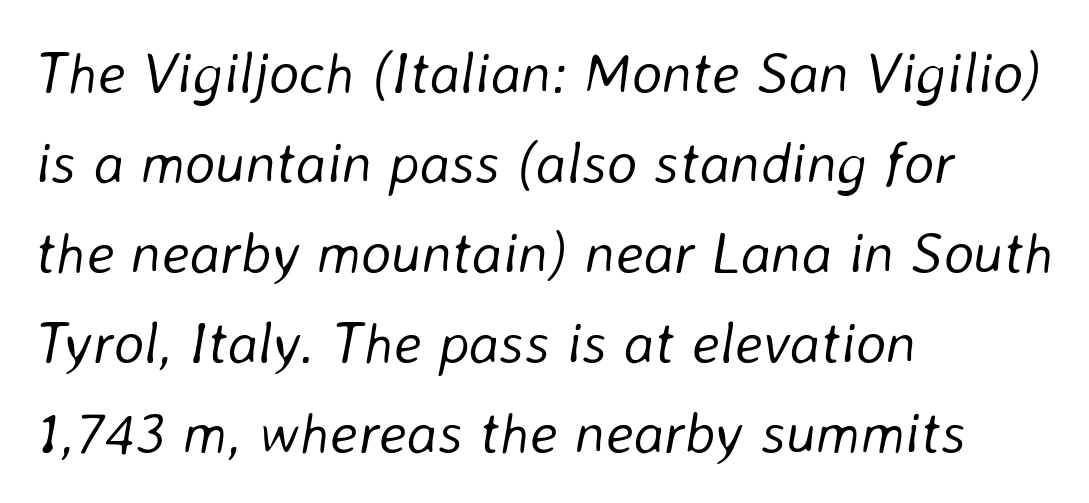
Just letters on the line, the space beneath them empty. A typesetter would call this proportional, since set widths differ per character. Stem width sits at or under what a default text font uses. Successive baselines arrive at the customary interval.
